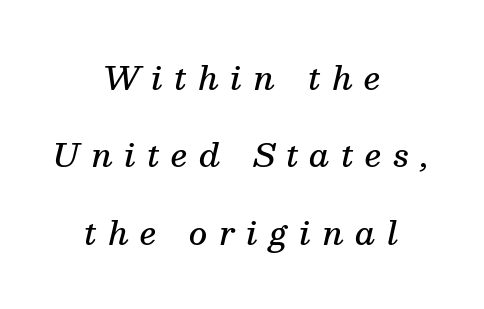
On the weight axis this lands at semibold, roughly 600. Horizontally, the lines are justified to the midpoint only. The passage shown has open, widely tracked lettering throughout. Yep, those are serifs on the letters. Only glyphs here, with clear space below each row.
